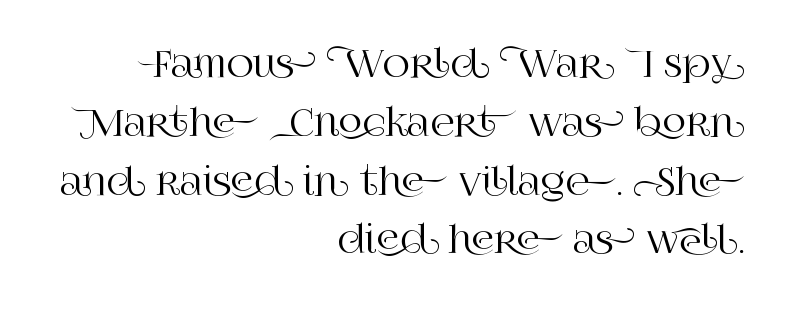
The image shows 37 px serif type, upright; set right-aligned, normal line spacing (1.59x), normal letter spacing, not underlined; high stroke contrast and a large x-height.
